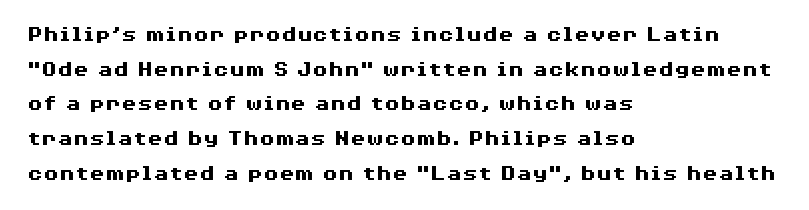
{"italic": "no", "bold": "yes", "underline": "no", "align": "left", "line_spacing": "normal", "line_spacing_ratio": 1.51, "letter_spacing": "normal", "letter_spacing_em": 0.0, "glyph_px": 23}
